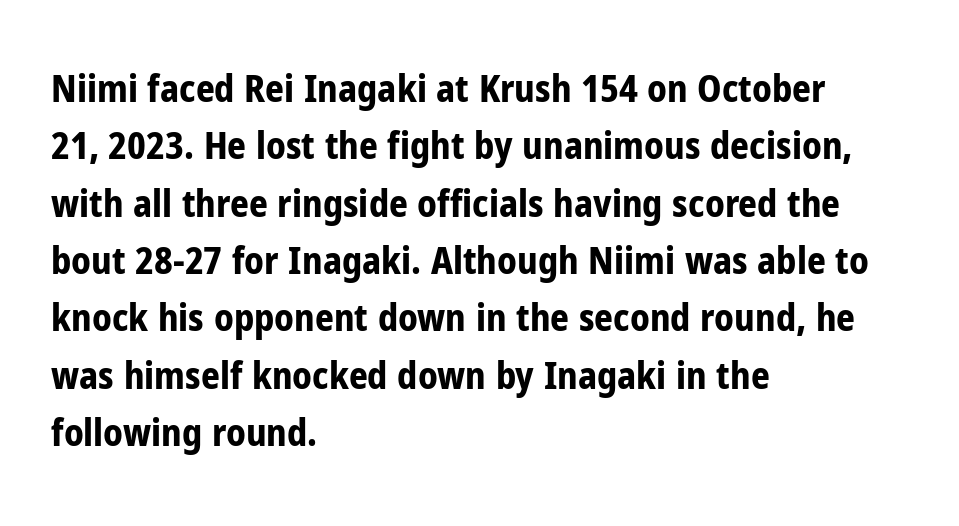
The image shows 37 px bold, condensed sans-serif type, upright; set left-aligned, normal line spacing (1.55x), normal letter spacing, not underlined; low stroke contrast and a medium x-height.
